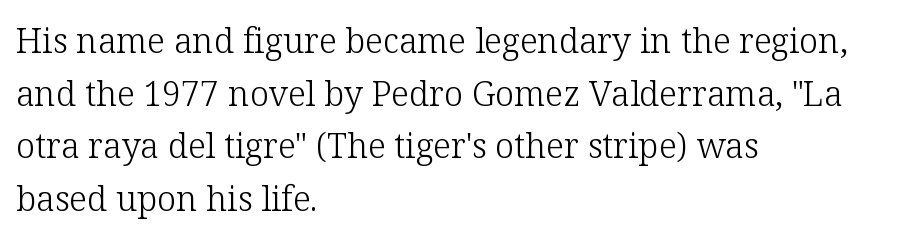
{"serif": "yes", "italic": "no", "bold": "no", "weight": "light", "width": "normal", "stroke_contrast": "low", "x_height": "medium", "monospaced": "no", "underline": "no", "align": "left", "line_spacing": "normal", "line_spacing_ratio": 1.55, "letter_spacing": "normal", "letter_spacing_em": 0.0, "glyph_px": 34}
